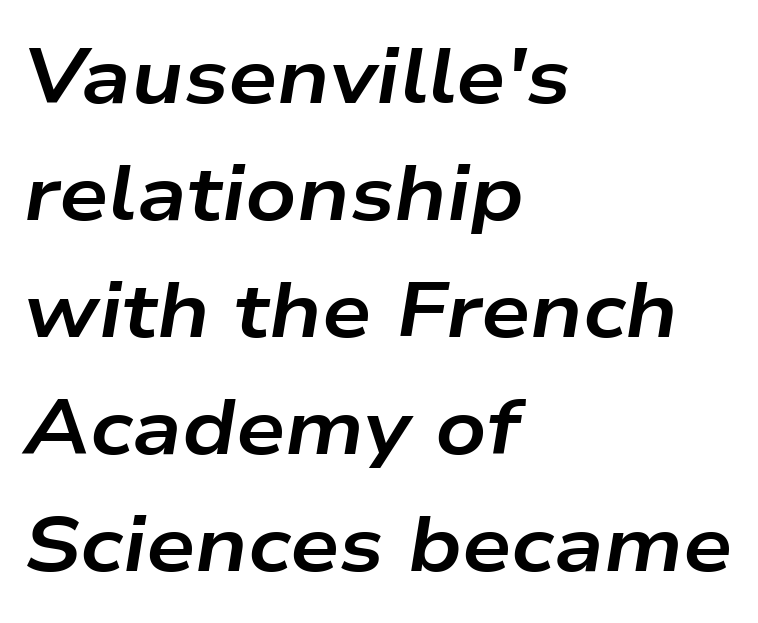
Q: Is the text bold? A: Yes.
Q: Is the text italic (slanted)? A: Yes, it leans right by about 9 degrees.
Q: Is the text underlined? A: No.
Q: How is the paragraph aligned? A: Left-aligned.
Q: Is the spacing between letters normal or unusually wide? A: Normal.
Q: Is the spacing between lines tight, normal or loose? A: Normal.
Q: Width (condensed, normal, or wide)? A: Wide.
Q: Stroke contrast? A: Low.
Q: x-height? A: Medium.
Q: Monospaced? A: No.
